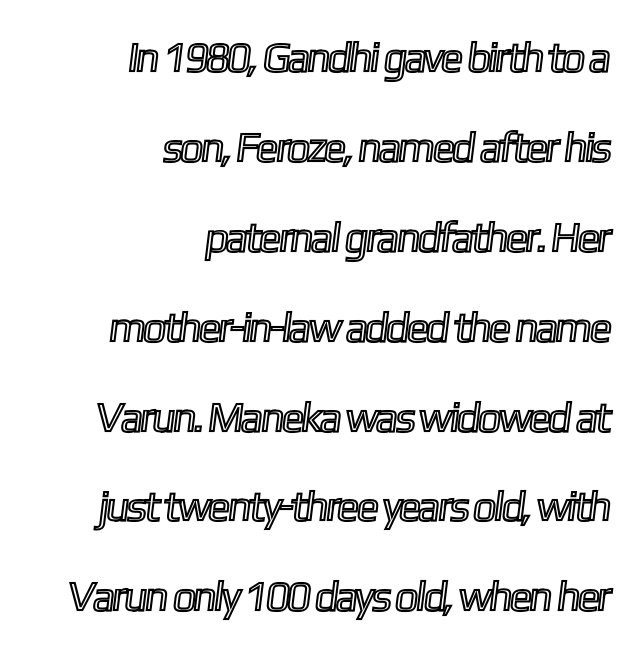
The image shows 42 px condensed type; set right-aligned, loose line spacing (2.14x), normal letter spacing, not underlined; a medium x-height.
